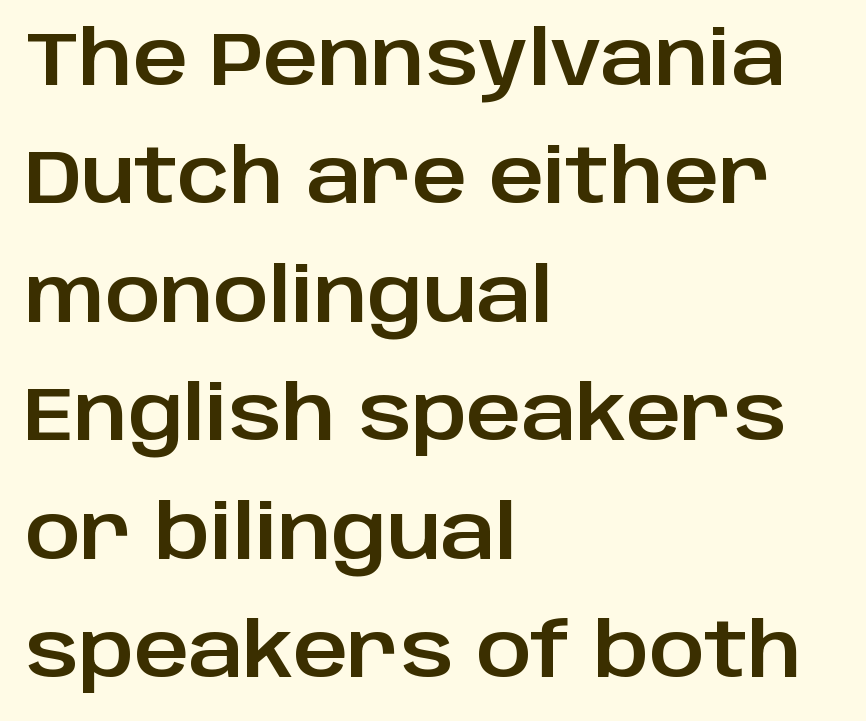
The type family on display is of the sans-serif kind. Horizontal bands of white between lines are of average thickness. A typesetter would call this proportional, since set widths differ per character. Tall strokes in this sample are plumb rather than angled. There is no visible air inserted between adjacent glyphs.
